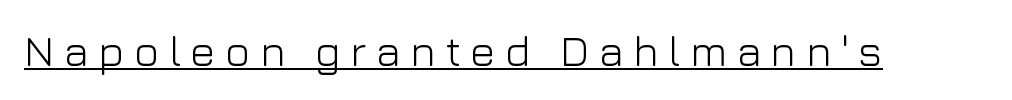
{"serif": "no", "italic": "no", "bold": "no", "weight": "light", "width": "normal", "stroke_contrast": "low", "x_height": "medium", "monospaced": "no", "underline": "yes", "letter_spacing": "wide", "letter_spacing_em": 0.21, "glyph_px": 43}
